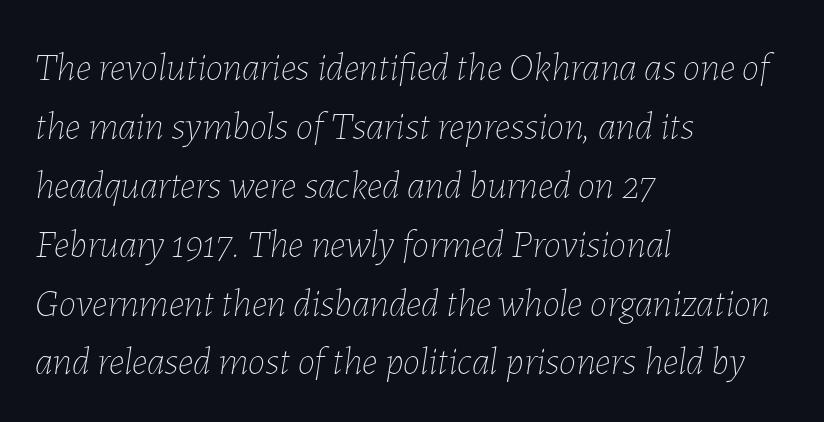
The image shows 39 px thin type, italic (leaning right); set left-aligned, normal line spacing (1.51x), normal letter spacing, not underlined; low stroke contrast and a medium x-height.
